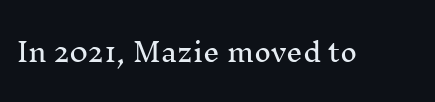
{"italic": "no", "underline": "no", "letter_spacing": "normal", "letter_spacing_em": 0.0, "glyph_px": 26}
